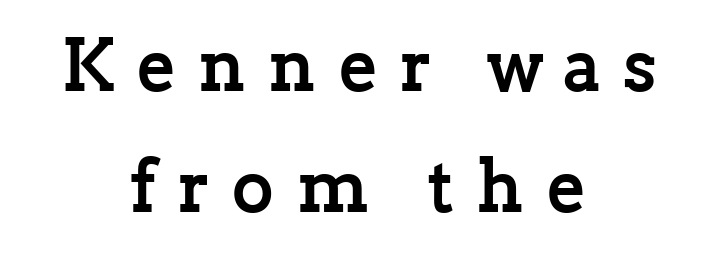
Emphasis by weight is at full strength: bold. The passage shown is not underscored anywhere. The passage shown is typed in a proportional face where columns would drift. Is this a sans? No — the strokes have serifs.
